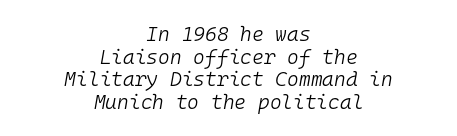
{"italic": "yes", "lean": "right", "slant_degrees": 10, "bold": "no", "underline": "no", "align": "center", "line_spacing": "tight", "line_spacing_ratio": 1.13, "letter_spacing": "normal", "letter_spacing_em": 0.0, "glyph_px": 20}
